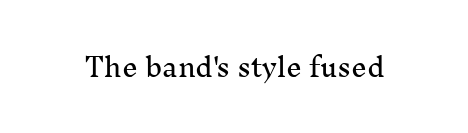
If you drew a line through each stem, it would be perfectly vertical. Characters follow at the spacing the type designer built in. The words here are not underlined.
